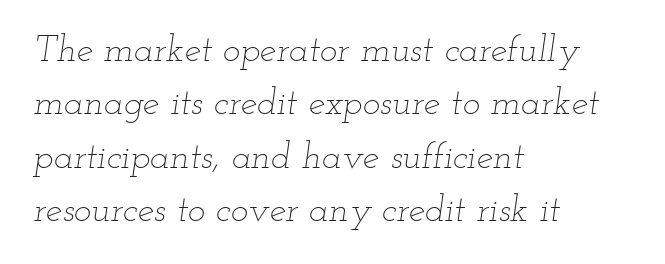
{"italic": "yes", "lean": "right", "slant_degrees": 12, "bold": "no", "weight": "thin", "width": "wide", "stroke_contrast": "low", "x_height": "small", "monospaced": "no", "underline": "no", "align": "left", "line_spacing": "normal", "line_spacing_ratio": 1.44, "letter_spacing": "normal", "letter_spacing_em": 0.0, "glyph_px": 37}
